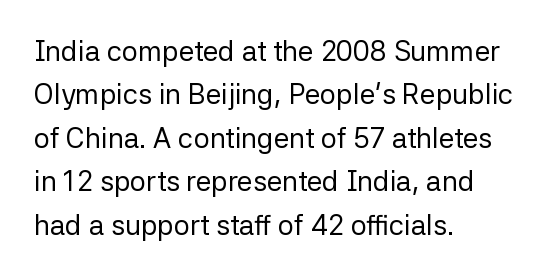
The characters are drawn with everyday or finer stroke widths. Teacher's note: observe the even left margin — that is flush-left alignment. Horizontal bands of white between lines are of average thickness. Unlike italic type, these characters show no tilt at all. Words float on clear page, feet unadorned. These lines are rendered in a variable-pitch font.
